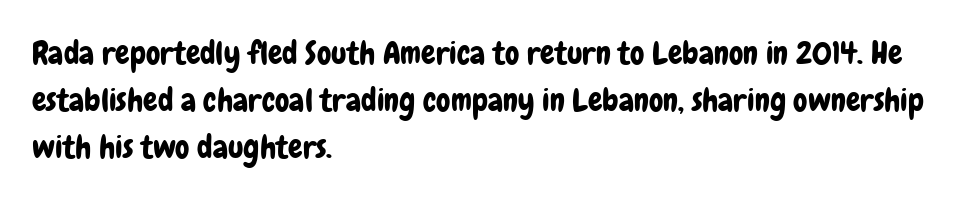
{"serif": "no", "italic": "no", "width": "condensed", "stroke_contrast": "low", "x_height": "medium", "monospaced": "no", "underline": "no", "align": "left", "line_spacing": "normal", "line_spacing_ratio": 1.47, "letter_spacing": "normal", "letter_spacing_em": 0.0, "glyph_px": 32}
